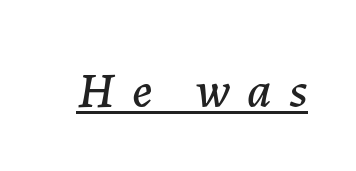
The image shows 50 px text type, italic (leaning right); set unusually wide letter spacing (+0.34 em), underlined; low stroke contrast and a medium x-height.
